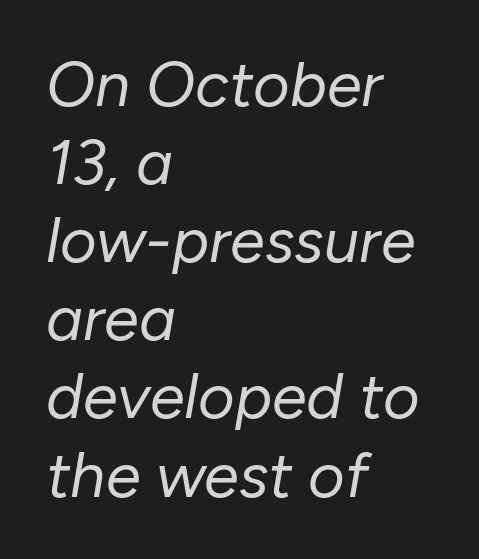
{"italic": "yes", "lean": "right", "slant_degrees": 10, "bold": "no", "weight": "regular", "width": "normal", "stroke_contrast": "low", "x_height": "medium", "monospaced": "no", "underline": "no", "align": "left", "line_spacing_ratio": 1.24, "letter_spacing": "normal", "letter_spacing_em": 0.0, "glyph_px": 63}
